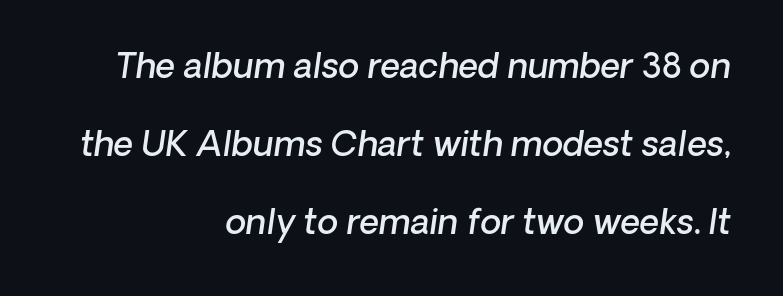
{"italic": "yes", "lean": "right", "slant_degrees": 8, "bold": "semi", "weight": "semibold", "width": "normal", "stroke_contrast": "low", "x_height": "medium", "monospaced": "no", "underline": "no", "align": "right", "line_spacing": "loose", "line_spacing_ratio": 2.3, "letter_spacing": "normal", "letter_spacing_em": 0.0, "glyph_px": 34}
